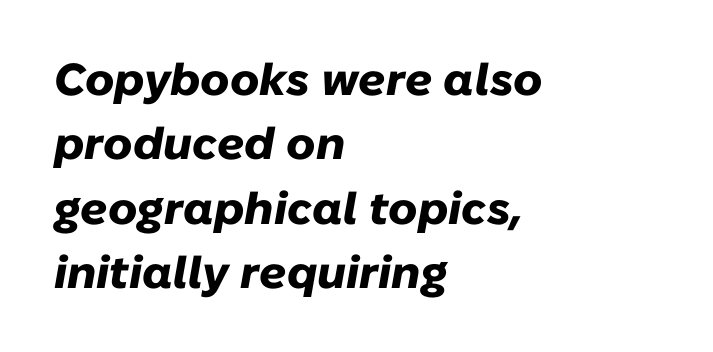
The image shows 45 px heavy type, italic (leaning right); set left-aligned, normal line spacing (1.43x), normal letter spacing, not underlined; low stroke contrast and a medium x-height.
